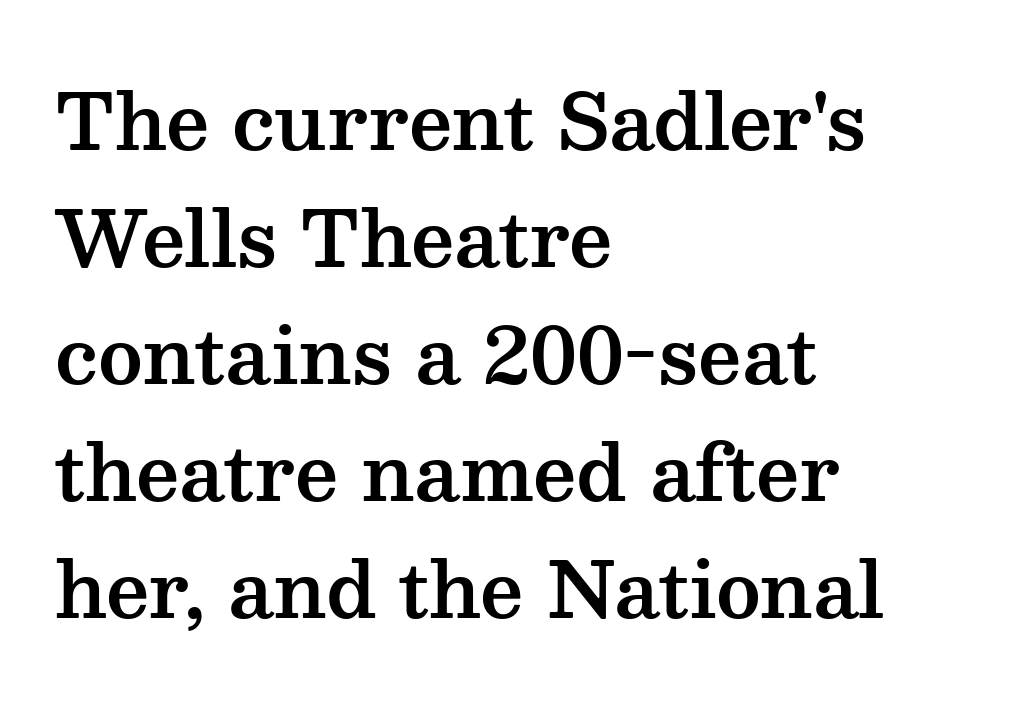
Each word holds together tightly as a unit, with standard inter-letter gaps. Baseline-to-baseline distance is the conventional proportion of letter height. A typesetter would label this face a serif. The axis of the letterforms is exactly vertical. Plain, unruled lines of type. The face used here is proportionally spaced, like ordinary book or web type.
